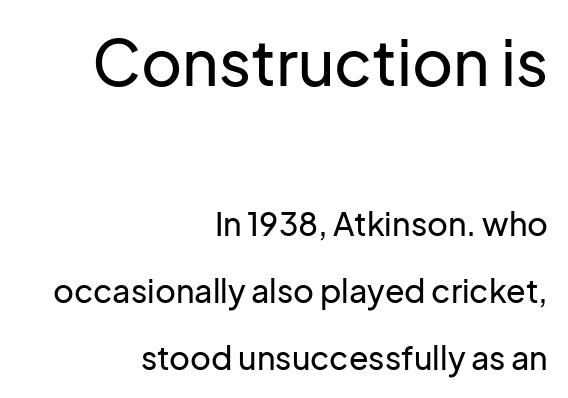
This rendering uses right alignment, leaving the left contour irregular. Standard letterfit; no display-style spreading of the glyphs. Does the leading feel generous? Absolutely, it's lavish. This is the regular roman posture of the typeface. The rendering uses natural spacing where letterforms have individual widths. Serifs: no, the terminals of the letterforms are clean.
